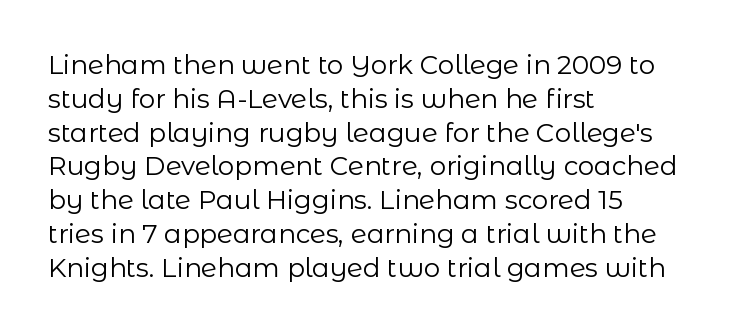
Descenders are the only things crossing below the line. Vertical strokes here are truly vertical. Compared with typical paragraphs, the rows here are spaced about the same. The setting favours the left margin, as ordinary paragraphs usually do.
